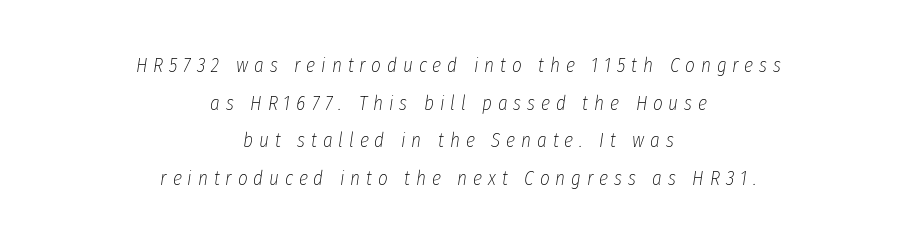
{"italic": "yes", "lean": "right", "slant_degrees": 8, "bold": "no", "underline": "no", "align": "center", "line_spacing_ratio": 1.79, "letter_spacing": "wide", "letter_spacing_em": 0.28, "glyph_px": 21}
